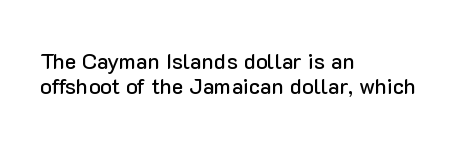
Q: Is the text italic (slanted)? A: No, it is upright.
Q: Is the text underlined? A: No.
Q: How is the paragraph aligned? A: Left-aligned.
Q: Is the spacing between letters normal or unusually wide? A: Normal.
Q: Is the spacing between lines tight, normal or loose? A: Tight.
